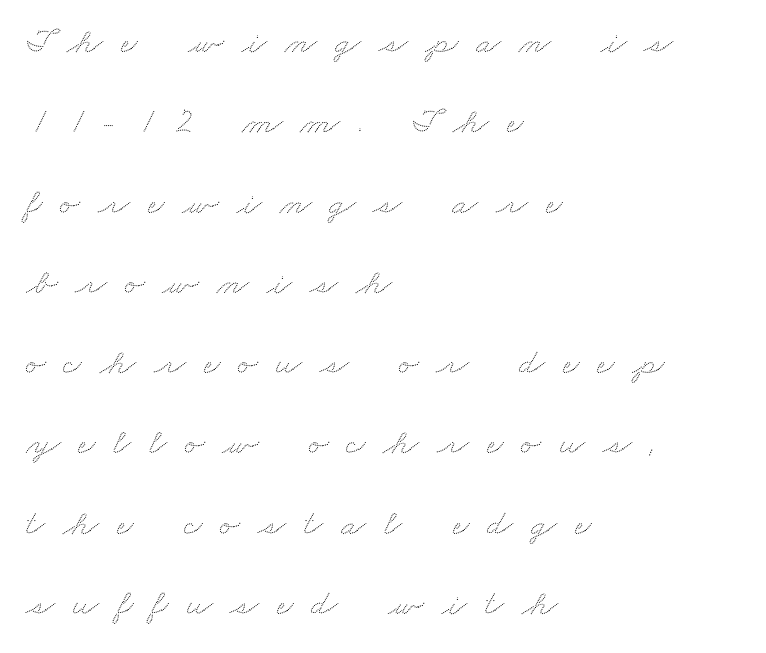
A classic flush-left, rag-right setting is used for this passage. Check the space under the baseline: it is left empty. Do the characters align in a grid? No, the font is proportional. In terms of letterspacing, this is a distinctly airy, spread setting.
